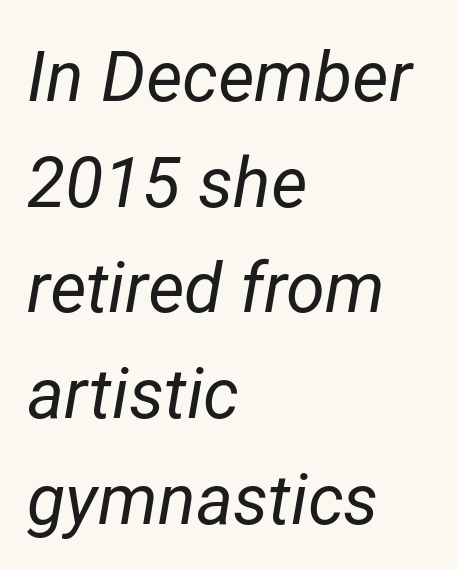
Q: Is the text bold? A: No.
Q: Is the text italic (slanted)? A: Yes, it leans right by about 12 degrees.
Q: Is the text underlined? A: No.
Q: How is the paragraph aligned? A: Left-aligned.
Q: Is the spacing between letters normal or unusually wide? A: Normal.
Q: Is the spacing between lines tight, normal or loose? A: Normal.
Q: Width (condensed, normal, or wide)? A: Normal.
Q: Stroke contrast? A: Low.
Q: x-height? A: Medium.
Q: Monospaced? A: No.
